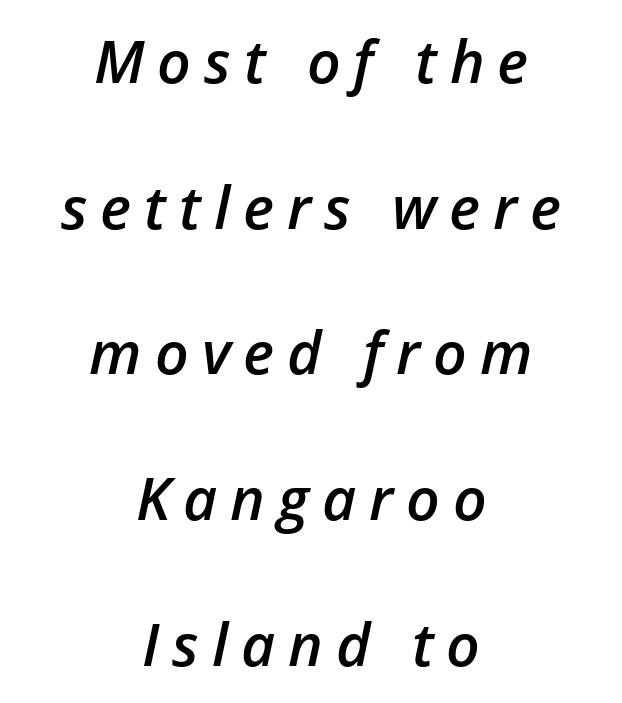
The image shows 59 px semibold type, italic (leaning right); set centered, loose line spacing (2.47x), unusually wide letter spacing (+0.22 em), not underlined; low stroke contrast and a medium x-height.
